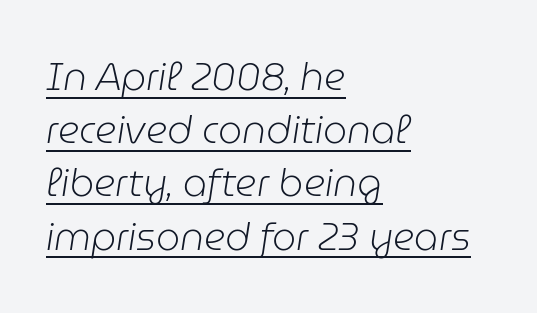
Q: Is the text bold? A: No.
Q: Is the text italic (slanted)? A: Yes, it leans right by about 9 degrees.
Q: Is the text underlined? A: Yes.
Q: How is the paragraph aligned? A: Left-aligned.
Q: Is the spacing between letters normal or unusually wide? A: Normal.
Q: Is the spacing between lines tight, normal or loose? A: Normal.
Q: Width (condensed, normal, or wide)? A: Normal.
Q: Stroke contrast? A: Low.
Q: x-height? A: Medium.
Q: Monospaced? A: No.
